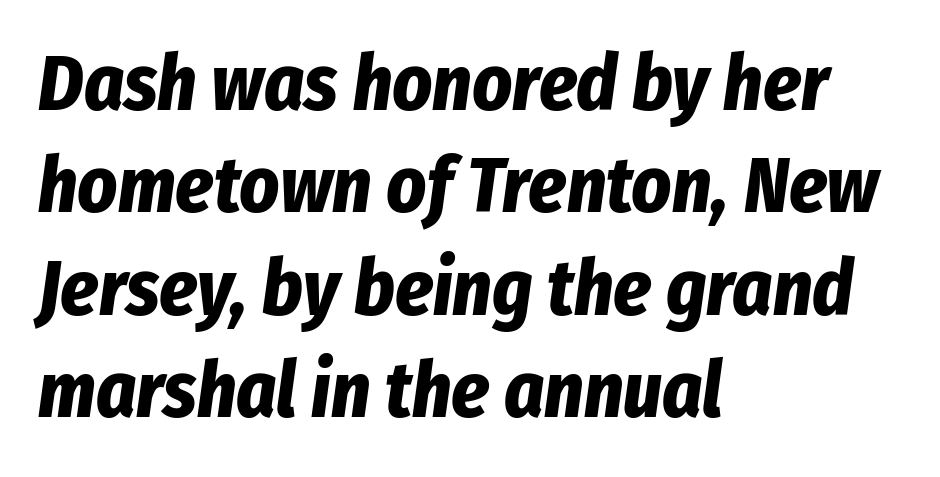
Anything drawn beneath the words? Only blank space. Look at the tracking — it's just the regular setting, nothing added. Each letter keeps its own natural width here, so spacing adapts to shape. The space between consecutive lines is moderate. Typographic density is high because the face is bold.
